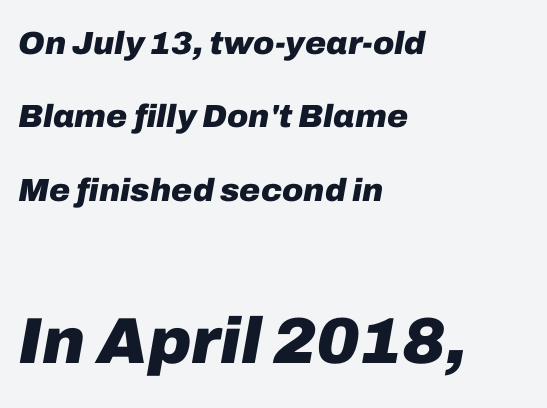
{"italic": "yes", "lean": "right", "slant_degrees": 10, "bold": "yes", "weight": "heavy", "width": "normal", "stroke_contrast": "low", "x_height": "medium", "monospaced": "no", "underline": "no", "align": "left", "line_spacing": "loose", "line_spacing_ratio": 2.29, "letter_spacing": "normal", "letter_spacing_em": 0.0, "larger_block": "second", "size_ratio": 2.03, "glyph_px": 65}
